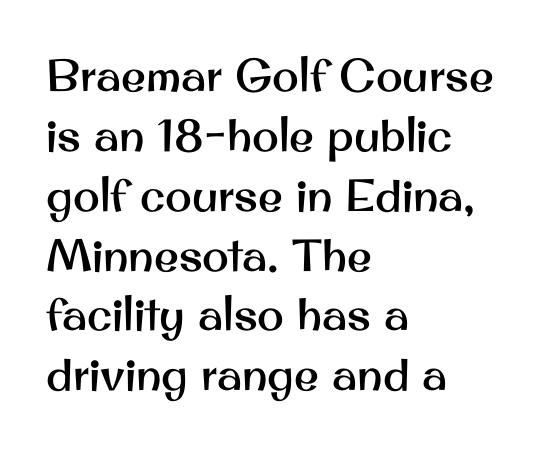
The image shows 45 px sans-serif type, upright; set left-aligned, normal line spacing (1.33x), normal letter spacing, not underlined; medium stroke contrast and a small x-height.
